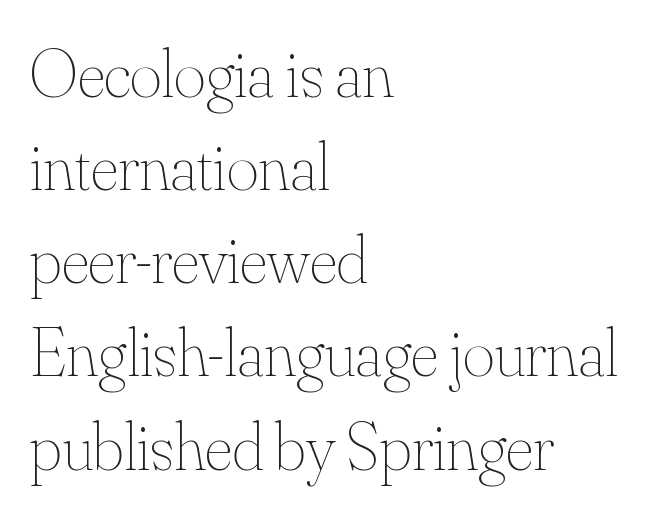
The image shows 68 px thin type, upright; set left-aligned, normal line spacing (1.37x), normal letter spacing, not underlined; medium stroke contrast and a small x-height.
